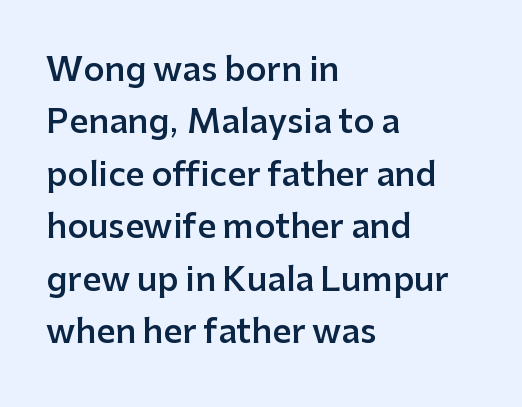
{"serif": "no", "italic": "no", "bold": "semi", "weight": "semibold", "width": "normal", "stroke_contrast": "low", "x_height": "medium", "monospaced": "no", "underline": "no", "align": "left", "line_spacing": "normal", "line_spacing_ratio": 1.59, "letter_spacing": "normal", "letter_spacing_em": 0.0, "glyph_px": 33}
